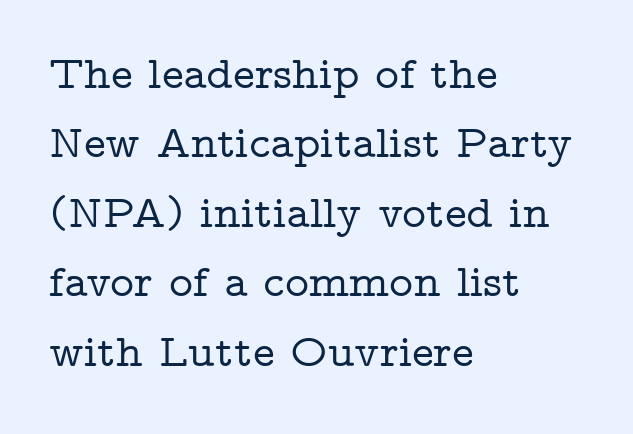
The image shows 46 px wide serif type, upright; set left-aligned, normal line spacing (1.51x), normal letter spacing, not underlined; low stroke contrast and a medium x-height.
